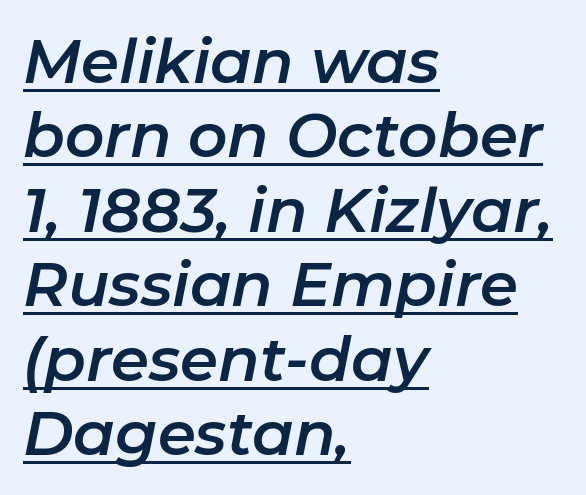
The image shows 61 px text type, italic (leaning right); set left-aligned, line spacing 1.22x, normal letter spacing, underlined; low stroke contrast and a medium x-height.
